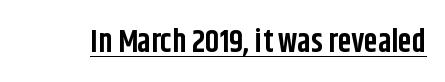
The image shows 31 px bold, condensed sans-serif type, upright; set normal letter spacing, underlined; low stroke contrast and a large x-height.
